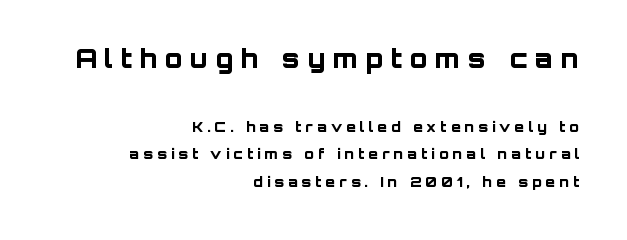
{"italic": "no", "bold": "yes", "underline": "no", "align": "right", "line_spacing": "loose", "line_spacing_ratio": 1.99, "letter_spacing": "wide", "letter_spacing_em": 0.29, "larger_block": "first", "size_ratio": 1.86, "glyph_px": 26}
